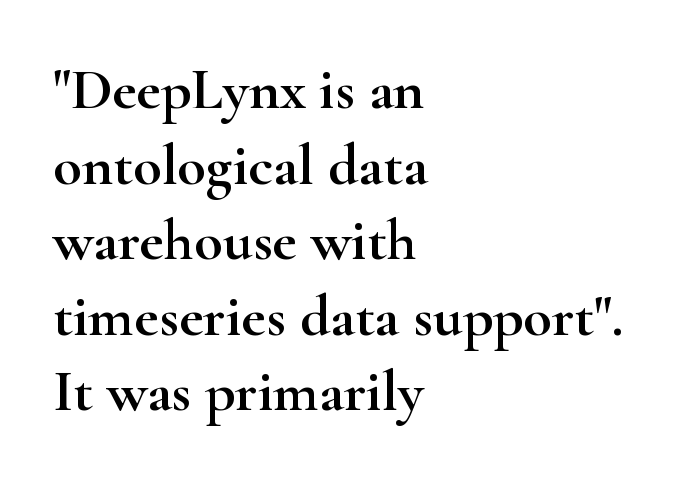
{"serif": "yes", "italic": "no", "width": "wide", "stroke_contrast": "high", "x_height": "small", "monospaced": "no", "underline": "no", "align": "left", "line_spacing": "normal", "line_spacing_ratio": 1.28, "letter_spacing": "normal", "letter_spacing_em": 0.0, "glyph_px": 59}
